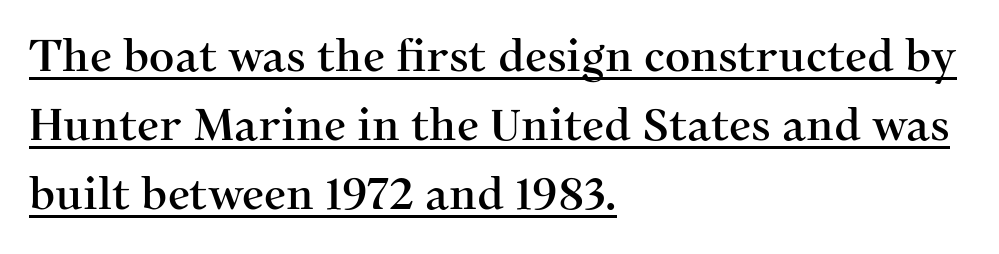
Q: Is the text italic (slanted)? A: No, it is upright.
Q: Is the typeface a serif or a sans-serif typeface? A: Serif.
Q: Is the text underlined? A: Yes.
Q: How is the paragraph aligned? A: Left-aligned.
Q: Is the spacing between letters normal or unusually wide? A: Normal.
Q: Is the spacing between lines tight, normal or loose? A: Normal.
Q: Width (condensed, normal, or wide)? A: Normal.
Q: Stroke contrast? A: Medium.
Q: x-height? A: Medium.
Q: Monospaced? A: No.
